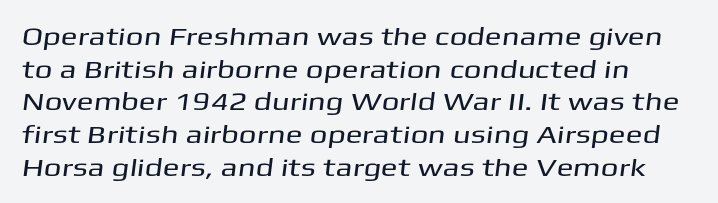
The image shows 25 px text type; set left-aligned, normal line spacing (1.31x), normal letter spacing, not underlined.
